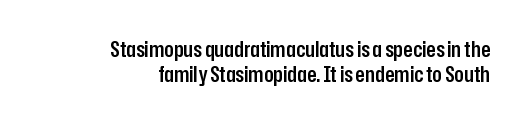
Q: Is the text bold? A: Semi-bold.
Q: Is the text italic (slanted)? A: No, it is upright.
Q: Is the text underlined? A: No.
Q: How is the paragraph aligned? A: Right-aligned.
Q: Is the spacing between letters normal or unusually wide? A: Normal.
Q: Is the spacing between lines tight, normal or loose? A: Tight.
